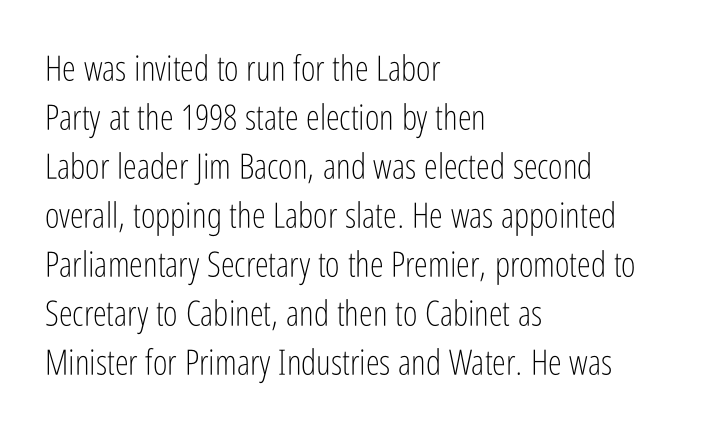
{"serif": "no", "italic": "no", "bold": "no", "weight": "light", "width": "condensed", "stroke_contrast": "low", "x_height": "medium", "monospaced": "no", "underline": "no", "align": "left", "line_spacing": "normal", "line_spacing_ratio": 1.4, "letter_spacing": "normal", "letter_spacing_em": 0.0, "glyph_px": 35}
